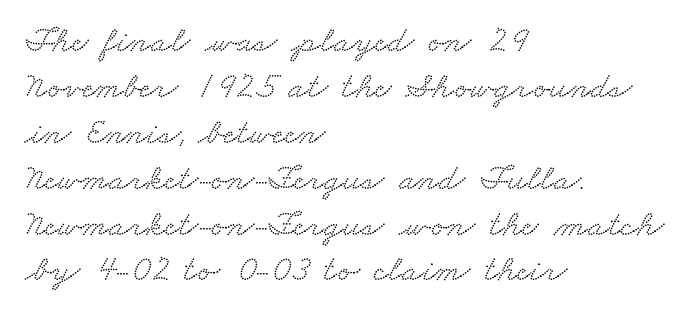
Q: Is the text underlined? A: No.
Q: How is the paragraph aligned? A: Left-aligned.
Q: Is the spacing between letters normal or unusually wide? A: Normal.
Q: Width (condensed, normal, or wide)? A: Wide.
Q: Stroke contrast? A: Low.
Q: x-height? A: Small.
Q: Monospaced? A: No.
